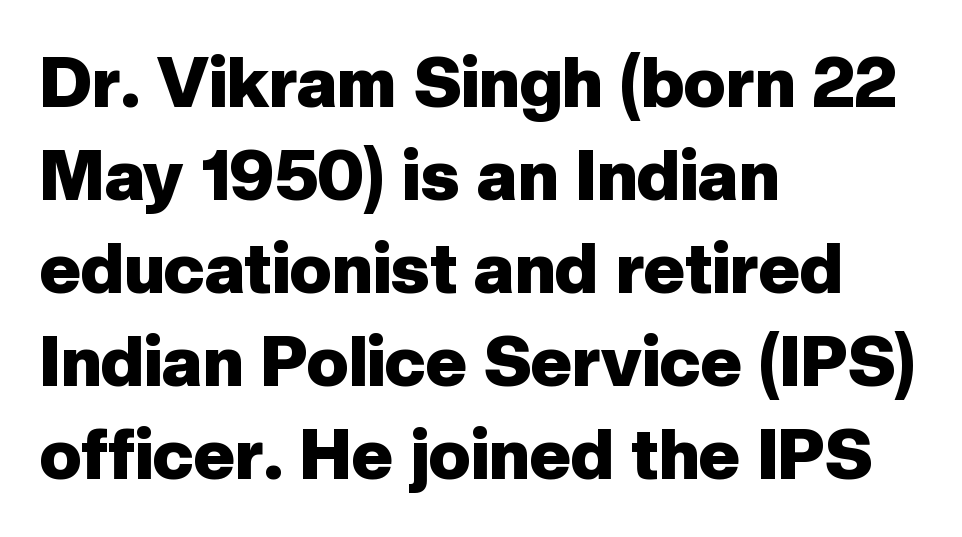
Q: Is the text bold? A: Yes.
Q: Is the text italic (slanted)? A: No, it is upright.
Q: Is the typeface a serif or a sans-serif typeface? A: Sans-serif.
Q: Is the text underlined? A: No.
Q: How is the paragraph aligned? A: Left-aligned.
Q: Is the spacing between letters normal or unusually wide? A: Normal.
Q: Is the spacing between lines tight, normal or loose? A: Normal.
Q: Width (condensed, normal, or wide)? A: Normal.
Q: Stroke contrast? A: Low.
Q: x-height? A: Medium.
Q: Monospaced? A: No.
